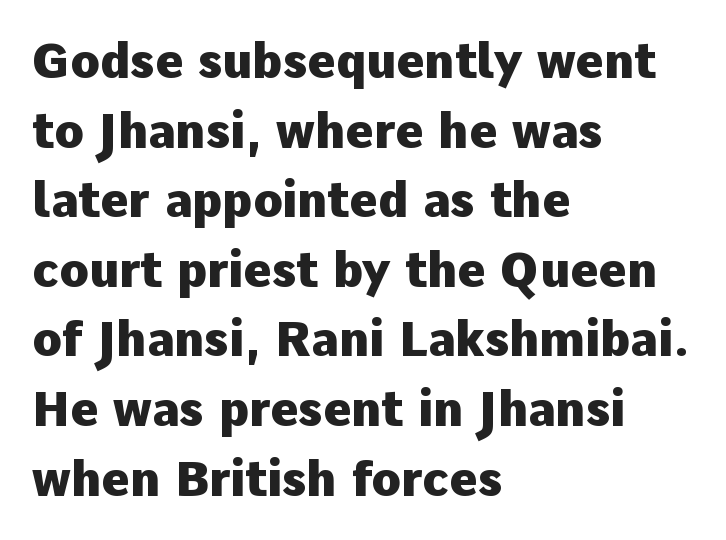
Ascenders rise straight up at ninety degrees. Horizontal bands of white between lines are of average thickness. Summary of weight: heavy, a full bold. You could not count columns in this text — the font is proportionally spaced.
